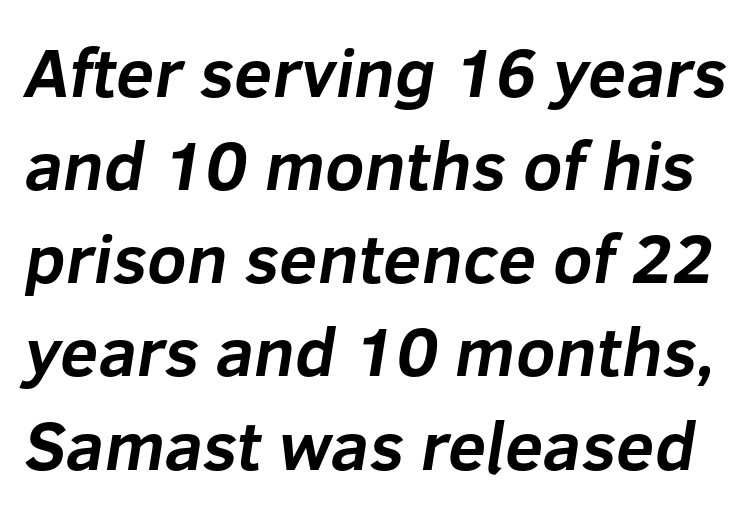
The image shows 69 px bold sans-serif type; set normal line spacing (1.35x), normal letter spacing, not underlined; low stroke contrast and a medium x-height.
